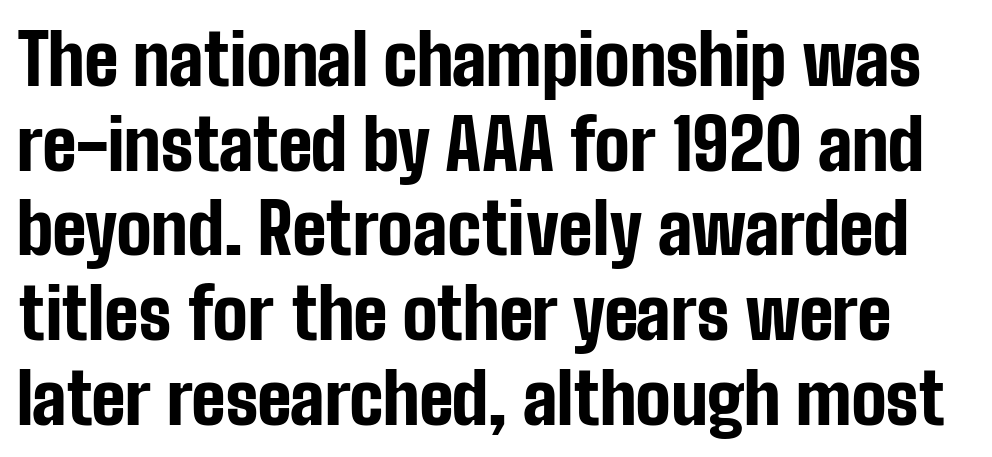
Q: Is the text bold? A: Yes.
Q: Is the text italic (slanted)? A: No, it is upright.
Q: Is the typeface a serif or a sans-serif typeface? A: Sans-serif.
Q: Is the text underlined? A: No.
Q: Is the spacing between letters normal or unusually wide? A: Normal.
Q: Width (condensed, normal, or wide)? A: Condensed.
Q: Stroke contrast? A: Low.
Q: x-height? A: Medium.
Q: Monospaced? A: No.
